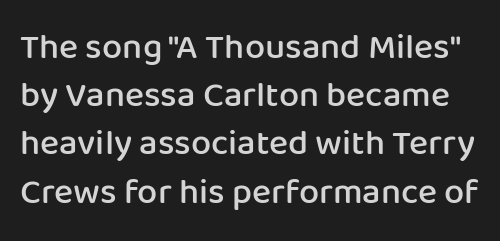
Q: Is the text bold? A: Semi-bold.
Q: Is the text italic (slanted)? A: No, it is upright.
Q: Is the typeface a serif or a sans-serif typeface? A: Sans-serif.
Q: Is the text underlined? A: No.
Q: Is the spacing between letters normal or unusually wide? A: Normal.
Q: Is the spacing between lines tight, normal or loose? A: Normal.
Q: Width (condensed, normal, or wide)? A: Normal.
Q: Stroke contrast? A: Low.
Q: x-height? A: Medium.
Q: Monospaced? A: No.
